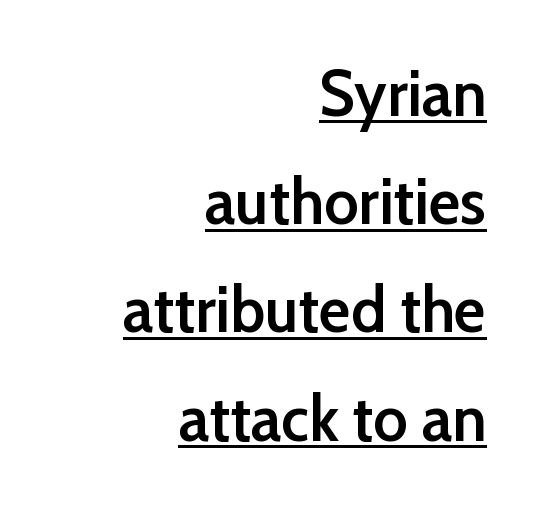
This is roman type, the default non-slanted kind. Is the letter spacing exaggerated? No — it looks like the ordinary default. Character widths vary here, with narrow letters taking less room than wide ones. What weight is shown? A semibold, between regular and bold. These lines stack with their right ends in a neat column.
